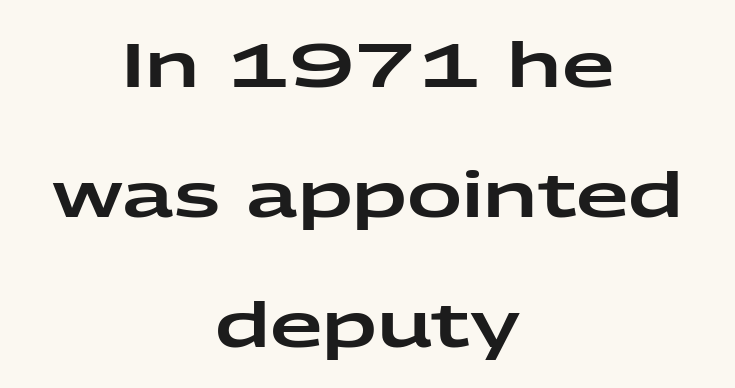
Does the copy run flush right? No — it is centered line by line. Posture: upright roman. Vertically, the passage feels expansive, rows floating well apart. Note: no serifs on the glyphs. The rendering uses natural spacing where letterforms have individual widths.
